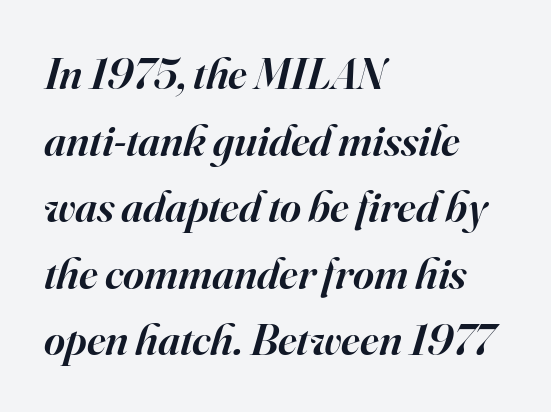
Q: Is the text bold? A: Semi-bold.
Q: Is the text italic (slanted)? A: Yes, it leans right by about 16 degrees.
Q: Is the typeface a serif or a sans-serif typeface? A: Serif.
Q: Is the text underlined? A: No.
Q: How is the paragraph aligned? A: Left-aligned.
Q: Is the spacing between letters normal or unusually wide? A: Normal.
Q: Is the spacing between lines tight, normal or loose? A: Normal.
Q: Width (condensed, normal, or wide)? A: Normal.
Q: Stroke contrast? A: High.
Q: x-height? A: Small.
Q: Monospaced? A: No.
